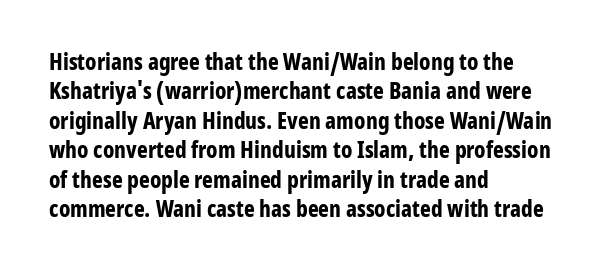
The image shows 23 px bold type, upright; set left-aligned, normal line spacing (1.28x), normal letter spacing, not underlined.
